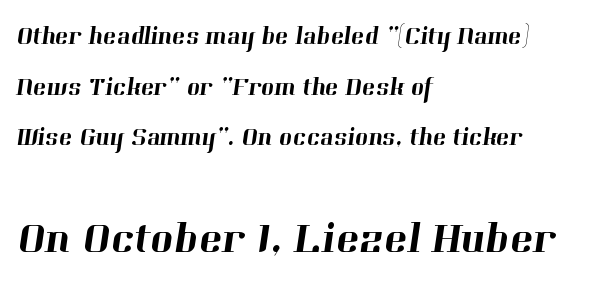
Q: Is the typeface a serif or a sans-serif typeface? A: Serif.
Q: Is the text underlined? A: No.
Q: How is the paragraph aligned? A: Left-aligned.
Q: Is the spacing between letters normal or unusually wide? A: Normal.
Q: Is the spacing between lines tight, normal or loose? A: Loose.
Q: Which block of text is set in a larger size, the first (top) or the second (bottom)? A: The second (bottom) one.
Q: Width (condensed, normal, or wide)? A: Normal.
Q: Stroke contrast? A: High.
Q: x-height? A: Medium.
Q: Monospaced? A: No.
